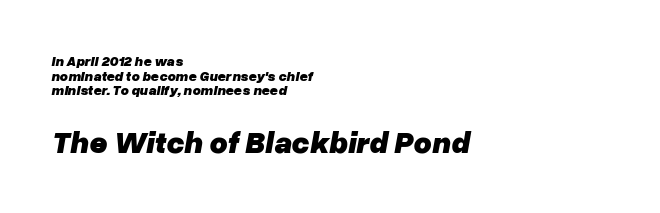
The image shows 31 px heavy type, italic (leaning right); set left-aligned, tight line spacing (1.05x), normal letter spacing, not underlined; the second (bottom) block is 2.21x larger; low stroke contrast and a medium x-height.
